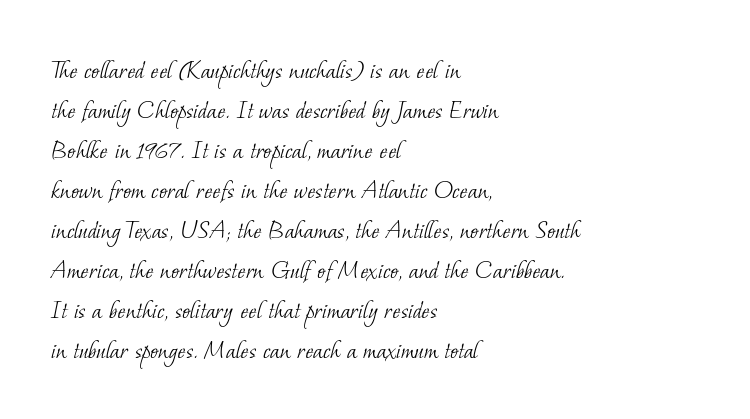
The image shows 27 px text type; set left-aligned, normal line spacing (1.48x), normal letter spacing, not underlined.
